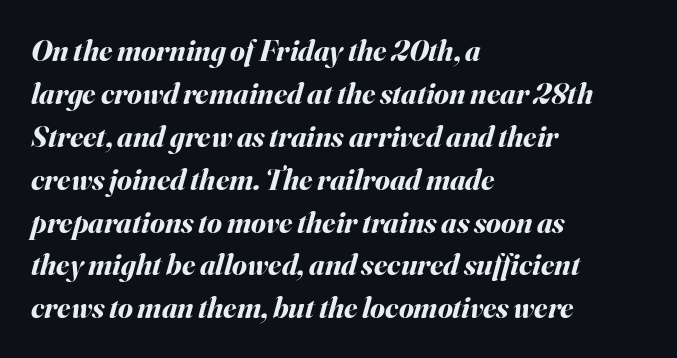
Q: Is the text bold? A: Yes.
Q: Is the text italic (slanted)? A: Yes, it leans right by about 16 degrees.
Q: Is the text underlined? A: No.
Q: How is the paragraph aligned? A: Left-aligned.
Q: Is the spacing between letters normal or unusually wide? A: Normal.
Q: Is the spacing between lines tight, normal or loose? A: Normal.
Q: Width (condensed, normal, or wide)? A: Normal.
Q: Stroke contrast? A: Medium.
Q: x-height? A: Small.
Q: Monospaced? A: No.
